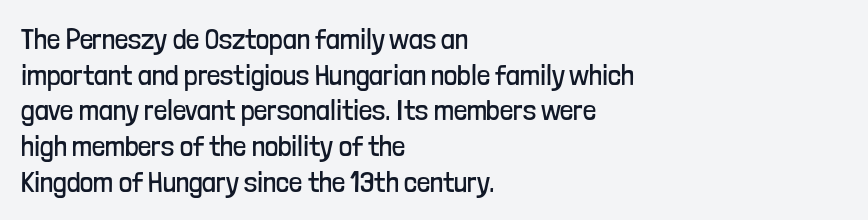
A classic flush-left, rag-right setting is used for this passage. The type is set solid horizontally, with unmodified tracking. Nobody drew a line under any word here. Do the characters align in a grid? No, the font is proportional.
